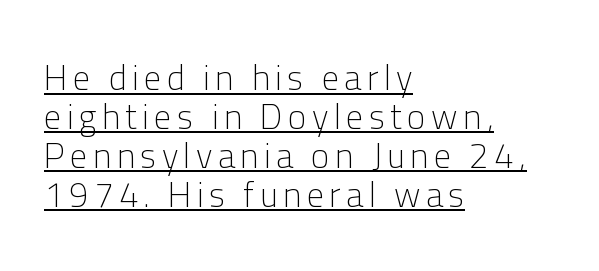
Whoever set this chose condensed vertical rhythm over breathing room. A baseline rule has been typeset under these characters. The strokes are not fattened; the text isn't bold. This is the regular roman posture of the typeface.
